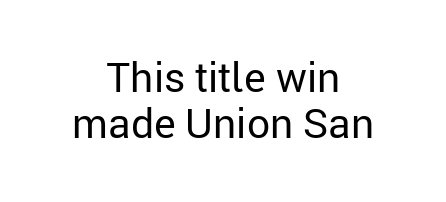
The image shows 41 px regular-weight sans-serif type, upright; set centered, tight line spacing (1.13x), normal letter spacing, not underlined; low stroke contrast and a medium x-height.
